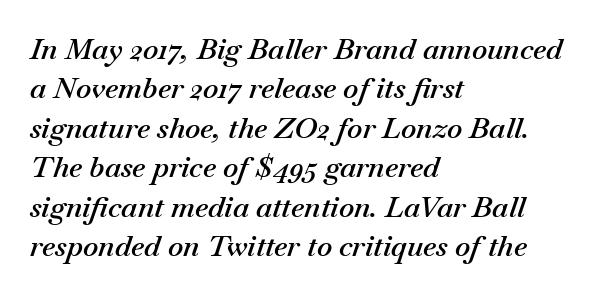
{"italic": "yes", "lean": "right", "slant_degrees": 18, "bold": "semi", "weight": "semibold", "width": "normal", "stroke_contrast": "medium", "x_height": "small", "monospaced": "no", "underline": "no", "align": "left", "line_spacing": "normal", "line_spacing_ratio": 1.36, "letter_spacing": "normal", "letter_spacing_em": 0.0, "glyph_px": 29}
